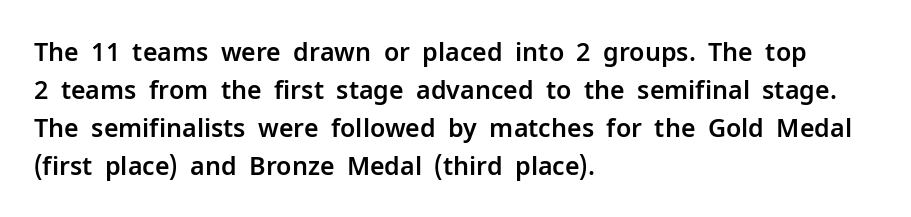
{"italic": "no", "underline": "no", "align": "left", "line_spacing": "normal", "line_spacing_ratio": 1.52, "letter_spacing": "normal", "letter_spacing_em": 0.0, "glyph_px": 25}
